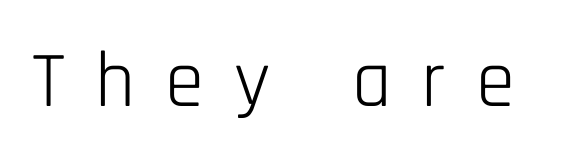
The image shows 79 px light, condensed sans-serif type, upright; set unusually wide letter spacing (+0.38 em), not underlined; low stroke contrast and a large x-height.
